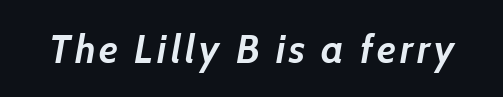
I'd describe the lettering as bold — thick and assertive. Underline: absent. Looks like regular typesetting: each glyph gets only the width it needs. The font's italic variant was chosen for this text.
